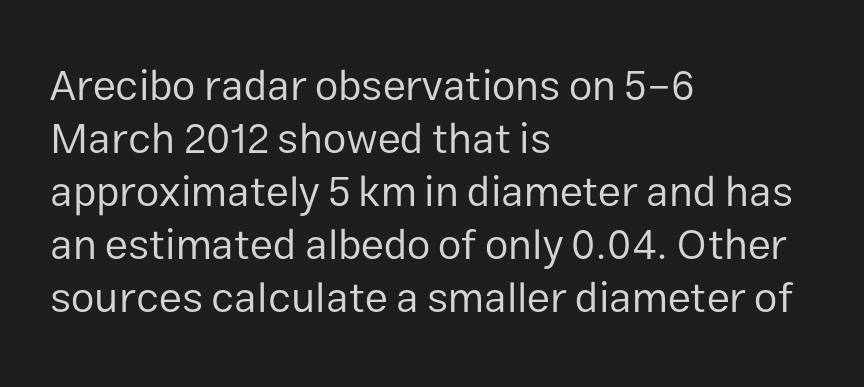
The image shows 42 px regular-weight sans-serif type, upright; set left-aligned, normal line spacing (1.26x), normal letter spacing, not underlined; low stroke contrast and a medium x-height.
